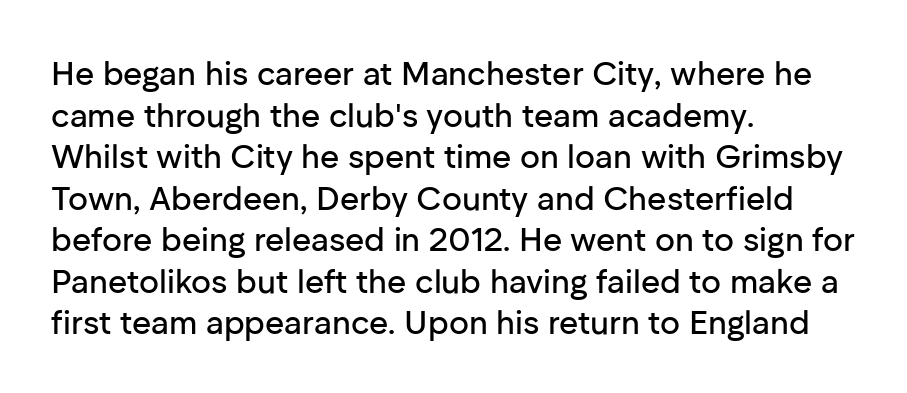
The image shows 33 px sans-serif type, upright; set left-aligned, normal line spacing (1.26x), normal letter spacing, not underlined; low stroke contrast and a medium x-height.
